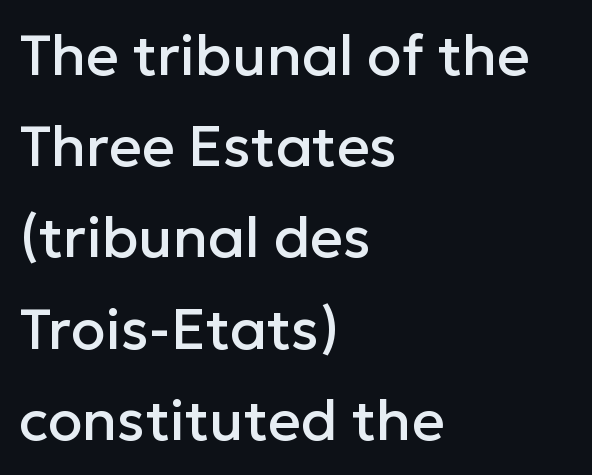
You could not count columns in this text — the font is proportionally spaced. Casual observation: everything's shoved over to the left. Type without underlining. Ascenders rise straight up at ninety degrees. The designer left line spacing at the default.
